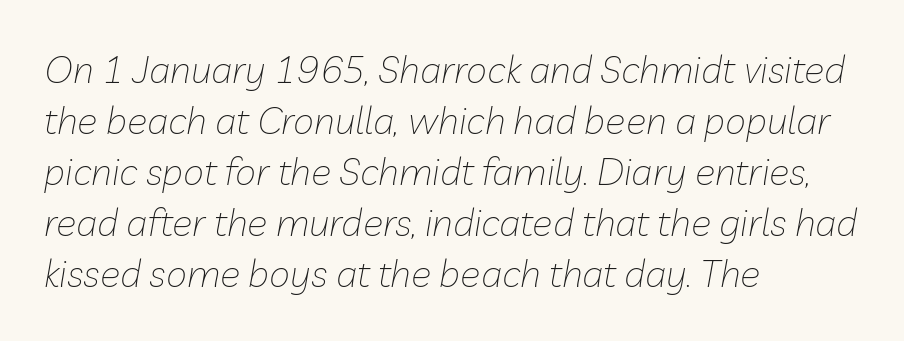
Horizontal bands of white between lines are of average thickness. Between one letter and the next there's only the usual sliver of space. You could not count columns in this text — the font is proportionally spaced. Stems and bowls with no extra thickness — not bold. Descenders are the only things crossing below the line. Rendered with sloped, italic letterforms.
